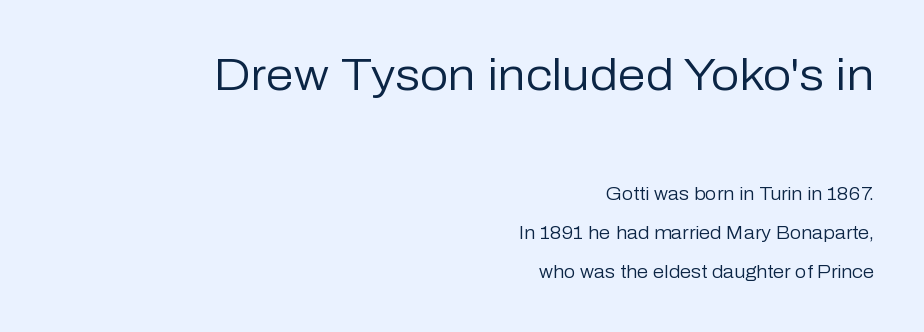
The rendering uses a large line-height, opening up the rows. The rendering uses natural spacing where letterforms have individual widths. A typesetter would mark this as roman, not italic. The weight would be labelled regular, book, light, or lighter still.
